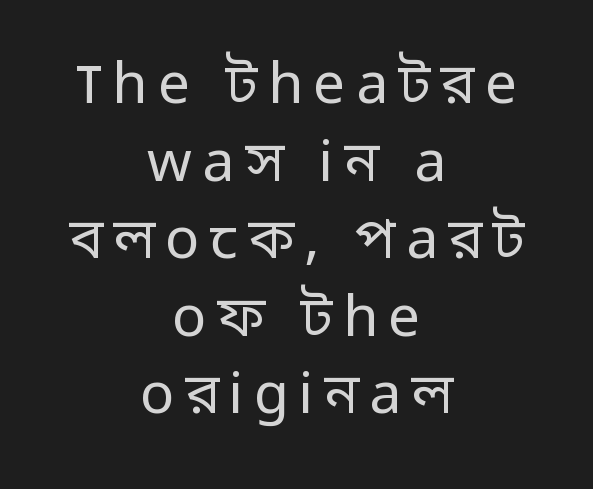
Q: Is the text bold? A: No.
Q: Is the text italic (slanted)? A: No, it is upright.
Q: Is the typeface a serif or a sans-serif typeface? A: Sans-serif.
Q: Is the text underlined? A: No.
Q: How is the paragraph aligned? A: Centered.
Q: Is the spacing between lines tight, normal or loose? A: Normal.
Q: Width (condensed, normal, or wide)? A: Normal.
Q: Stroke contrast? A: Low.
Q: x-height? A: Medium.
Q: Monospaced? A: No.
